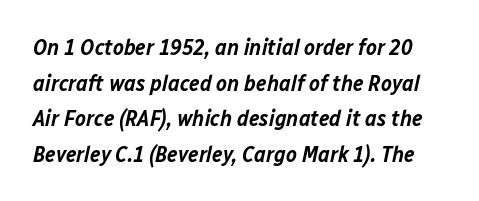
Interline gaps are of average width in this sample. This sample uses plain, unmodified letter spacing. No word sits above an underline. A typesetter would mark this as italic. In terms of weight, the rendering is demibold, just under bold.
